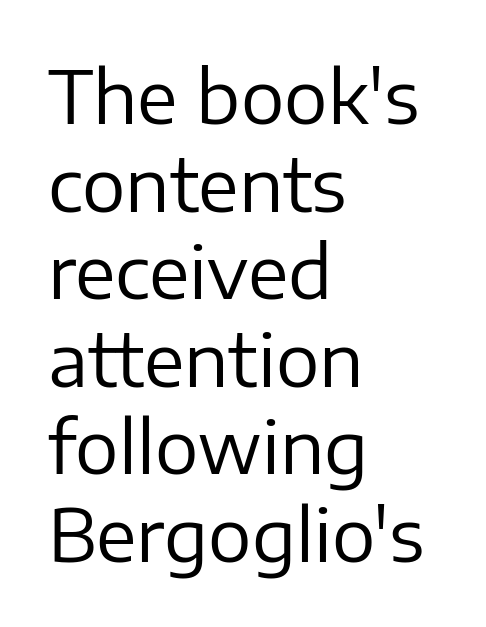
{"serif": "no", "italic": "no", "bold": "no", "weight": "regular", "width": "normal", "stroke_contrast": "low", "x_height": "medium", "monospaced": "no", "underline": "no", "align": "left", "line_spacing_ratio": 1.2, "letter_spacing": "normal", "letter_spacing_em": 0.0, "glyph_px": 73}
